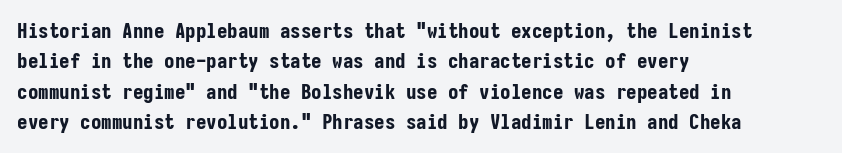
{"italic": "no", "bold": "yes", "underline": "no", "align": "left", "line_spacing": "normal", "line_spacing_ratio": 1.45, "letter_spacing": "normal", "letter_spacing_em": 0.0, "glyph_px": 21}
